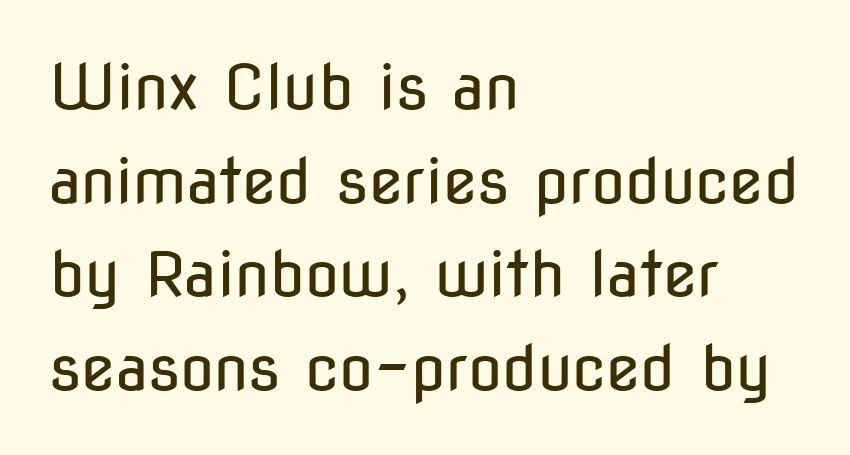
Q: Is the text bold? A: No.
Q: Is the text italic (slanted)? A: No, it is upright.
Q: Is the typeface a serif or a sans-serif typeface? A: Sans-serif.
Q: Is the text underlined? A: No.
Q: How is the paragraph aligned? A: Left-aligned.
Q: Is the spacing between letters normal or unusually wide? A: Normal.
Q: Is the spacing between lines tight, normal or loose? A: Normal.
Q: Width (condensed, normal, or wide)? A: Condensed.
Q: Stroke contrast? A: Low.
Q: x-height? A: Medium.
Q: Monospaced? A: No.
